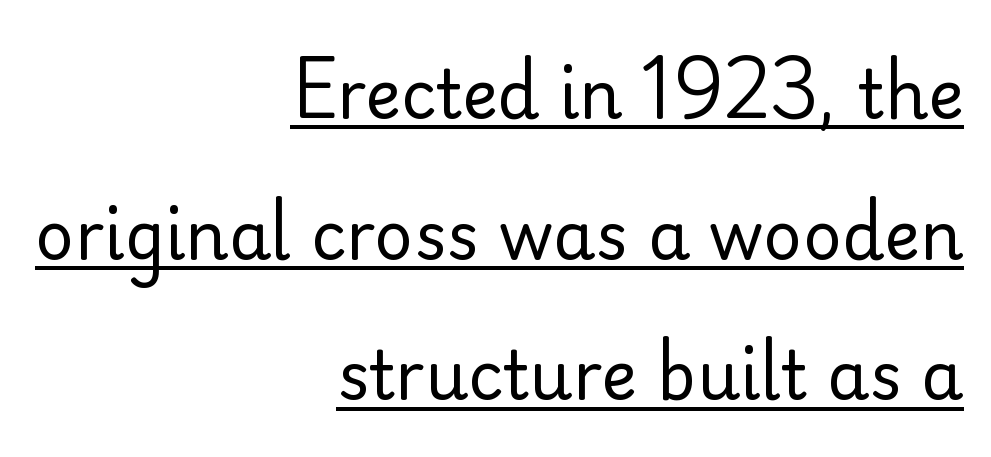
The image shows 67 px regular-weight sans-serif type, upright; set right-aligned, loose line spacing (2.1x), normal letter spacing, underlined; low stroke contrast and a small x-height.
